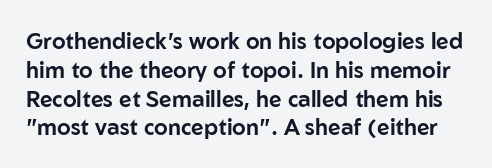
Q: Is the text italic (slanted)? A: No, it is upright.
Q: Is the text underlined? A: No.
Q: Is the spacing between letters normal or unusually wide? A: Normal.
Q: Is the spacing between lines tight, normal or loose? A: Normal.
